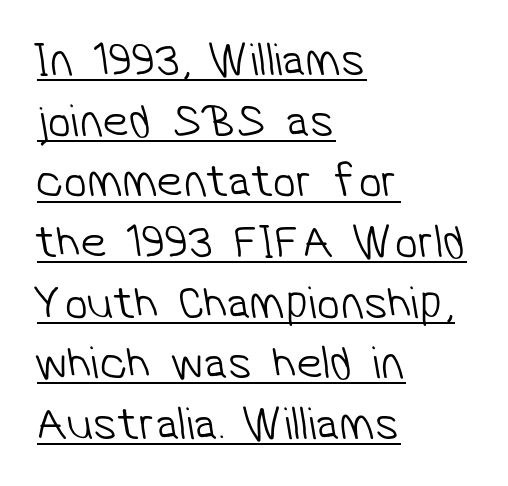
The image shows 47 px light sans-serif type; set left-aligned, normal line spacing (1.29x), normal letter spacing, underlined; low stroke contrast and a medium x-height.
